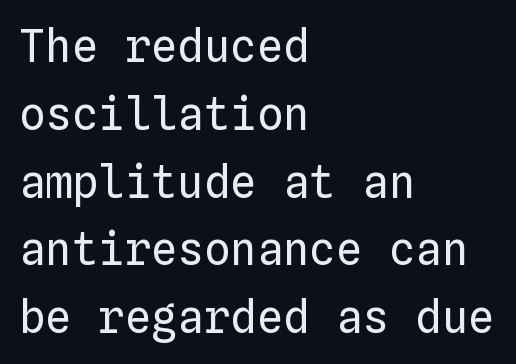
Q: Is the text bold? A: No.
Q: Is the text italic (slanted)? A: No, it is upright.
Q: Is the text underlined? A: No.
Q: How is the paragraph aligned? A: Left-aligned.
Q: Is the spacing between letters normal or unusually wide? A: Normal.
Q: Is the spacing between lines tight, normal or loose? A: Normal.
Q: Width (condensed, normal, or wide)? A: Normal.
Q: Stroke contrast? A: Low.
Q: x-height? A: Medium.
Q: Monospaced? A: Yes.
